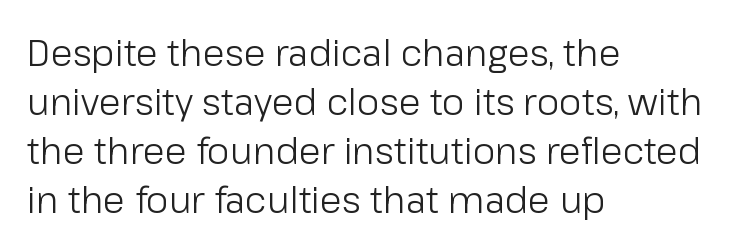
If you measured baseline to baseline, you'd find a middling distance. The strokes are not fattened; the text isn't bold. Honestly, there is no underline to notice here at all. This sample uses plain, unmodified letter spacing. The typography opts for an upright posture over an oblique one. The passage shown is typed in a proportional face where columns would drift.
